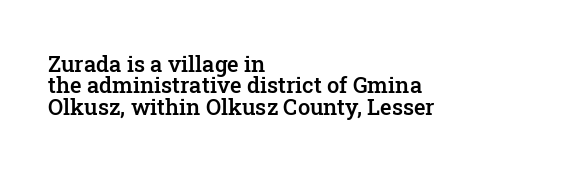
Q: Is the text bold? A: Semi-bold.
Q: Is the text italic (slanted)? A: No, it is upright.
Q: Is the text underlined? A: No.
Q: How is the paragraph aligned? A: Left-aligned.
Q: Is the spacing between letters normal or unusually wide? A: Normal.
Q: Is the spacing between lines tight, normal or loose? A: Tight.
